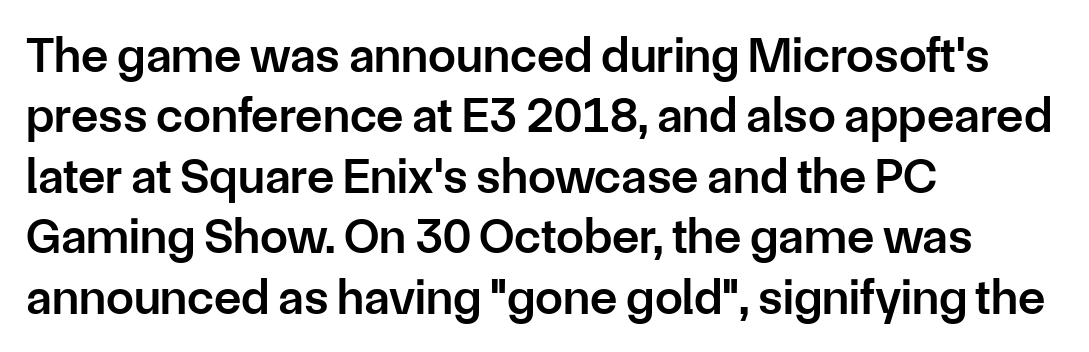
These lines were composed using upright roman letters. Each letter keeps its own natural width here, so spacing adapts to shape. This is the in-between weight designers call semibold or demi. Is the letter spacing exaggerated? No — it looks like the ordinary default. Does the copy run flush right? No — it runs flush left.
